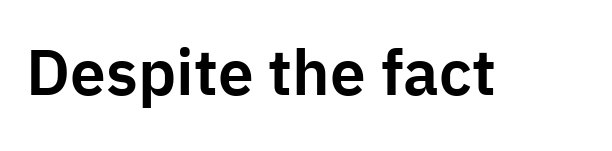
{"serif": "no", "italic": "no", "width": "normal", "stroke_contrast": "low", "x_height": "medium", "monospaced": "no", "underline": "no", "letter_spacing": "normal", "letter_spacing_em": 0.0, "glyph_px": 64}
